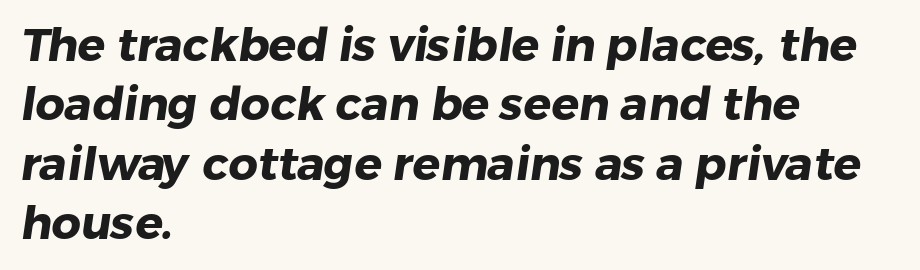
The image shows 46 px heavy sans-serif type; set left-aligned, normal line spacing (1.29x), normal letter spacing, not underlined; low stroke contrast and a medium x-height.
